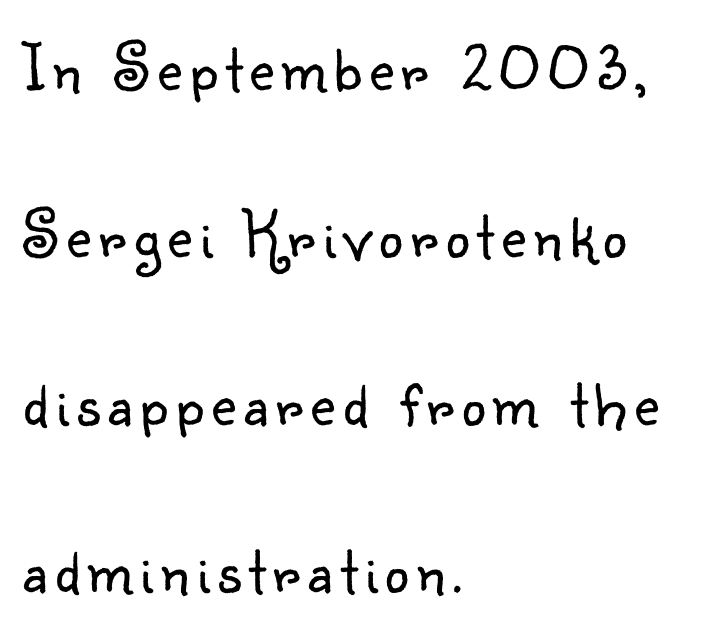
{"serif": "no", "italic": "no", "bold": "no", "weight": "light", "width": "normal", "stroke_contrast": "low", "x_height": "small", "monospaced": "no", "underline": "no", "align": "left", "line_spacing": "loose", "line_spacing_ratio": 2.46, "glyph_px": 68}
